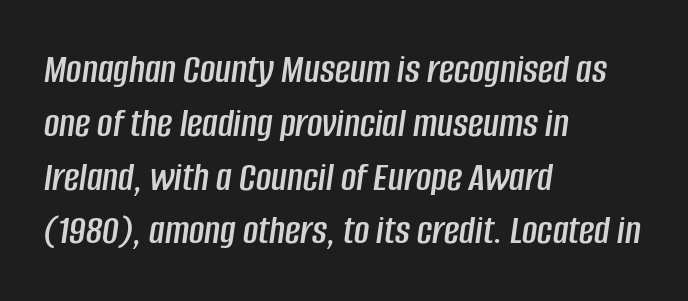
The image shows 42 px condensed type, italic (leaning right); set left-aligned, normal line spacing (1.28x), normal letter spacing, not underlined; low stroke contrast and a large x-height.
